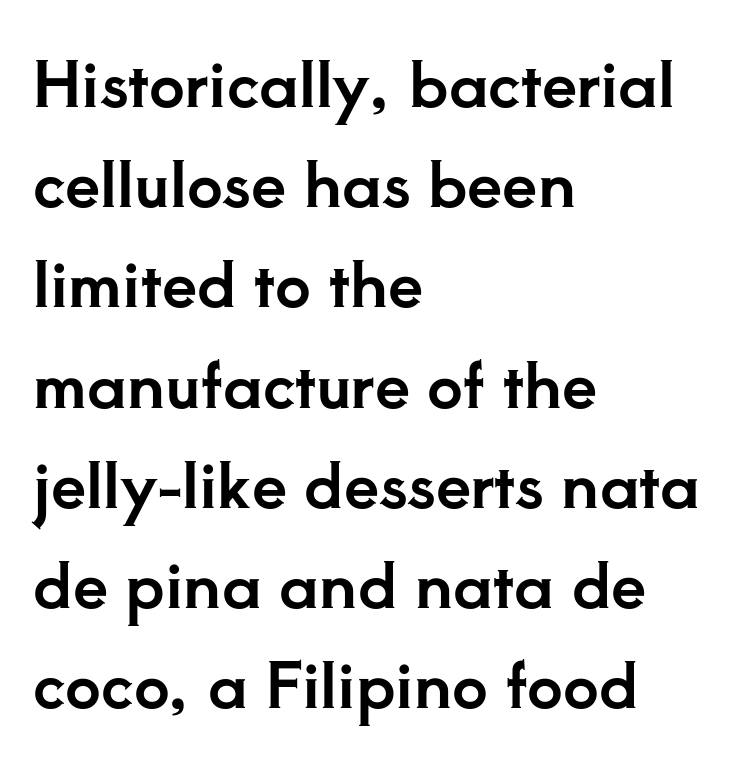
Style check: upright. Normally led — the rows are evenly, conventionally spaced. This sample is left-justified, so line endings fall wherever the words run out. The zone under the glyphs is completely vacant. Varying glyph widths throughout — classic text-font behaviour.
